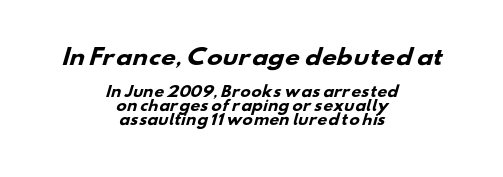
Q: Is the text bold? A: Yes.
Q: Is the text underlined? A: No.
Q: How is the paragraph aligned? A: Centered.
Q: Is the spacing between letters normal or unusually wide? A: Normal.
Q: Is the spacing between lines tight, normal or loose? A: Tight.
Q: Which block of text is set in a larger size, the first (top) or the second (bottom)? A: The first (top) one.
